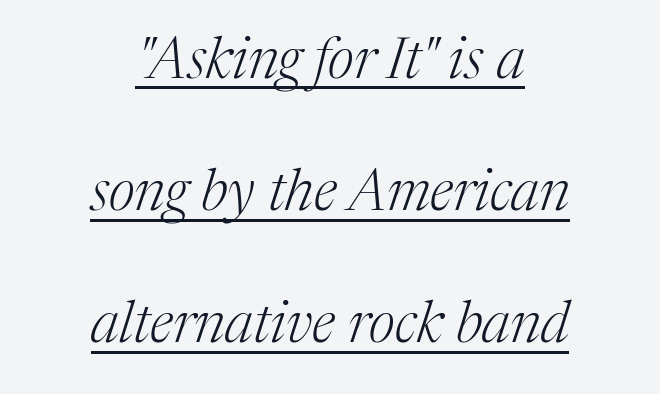
{"serif": "yes", "italic": "yes", "lean": "right", "slant_degrees": 17, "bold": "no", "weight": "light", "width": "normal", "stroke_contrast": "medium", "x_height": "medium", "monospaced": "no", "underline": "yes", "align": "center", "line_spacing": "loose", "line_spacing_ratio": 2.28, "letter_spacing": "normal", "letter_spacing_em": 0.0, "glyph_px": 58}
